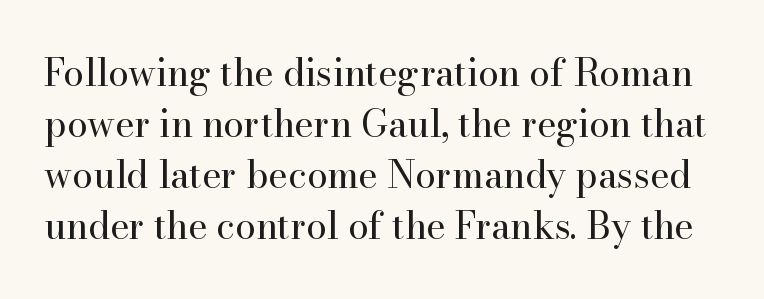
Q: Is the text bold? A: No.
Q: Is the text italic (slanted)? A: No, it is upright.
Q: Is the typeface a serif or a sans-serif typeface? A: Serif.
Q: Is the text underlined? A: No.
Q: Is the spacing between letters normal or unusually wide? A: Normal.
Q: Is the spacing between lines tight, normal or loose? A: Normal.
Q: Width (condensed, normal, or wide)? A: Normal.
Q: Stroke contrast? A: High.
Q: x-height? A: Small.
Q: Monospaced? A: No.
